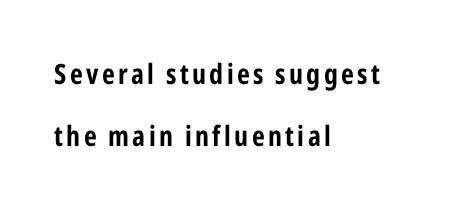
{"serif": "no", "italic": "no", "bold": "yes", "weight": "bold", "width": "condensed", "stroke_contrast": "low", "x_height": "medium", "monospaced": "no", "underline": "no", "align": "left", "line_spacing": "loose", "line_spacing_ratio": 2.22, "glyph_px": 28}
